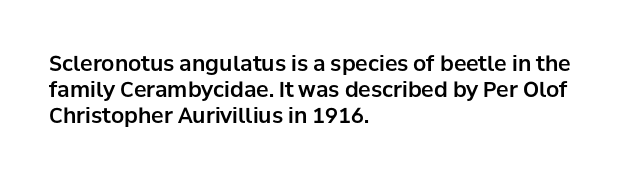
Underline: absent. This rendering uses left alignment, leaving the right contour irregular. A typesetter would mark this as roman, not italic. In terms of letterspacing, this is plain default setting.
